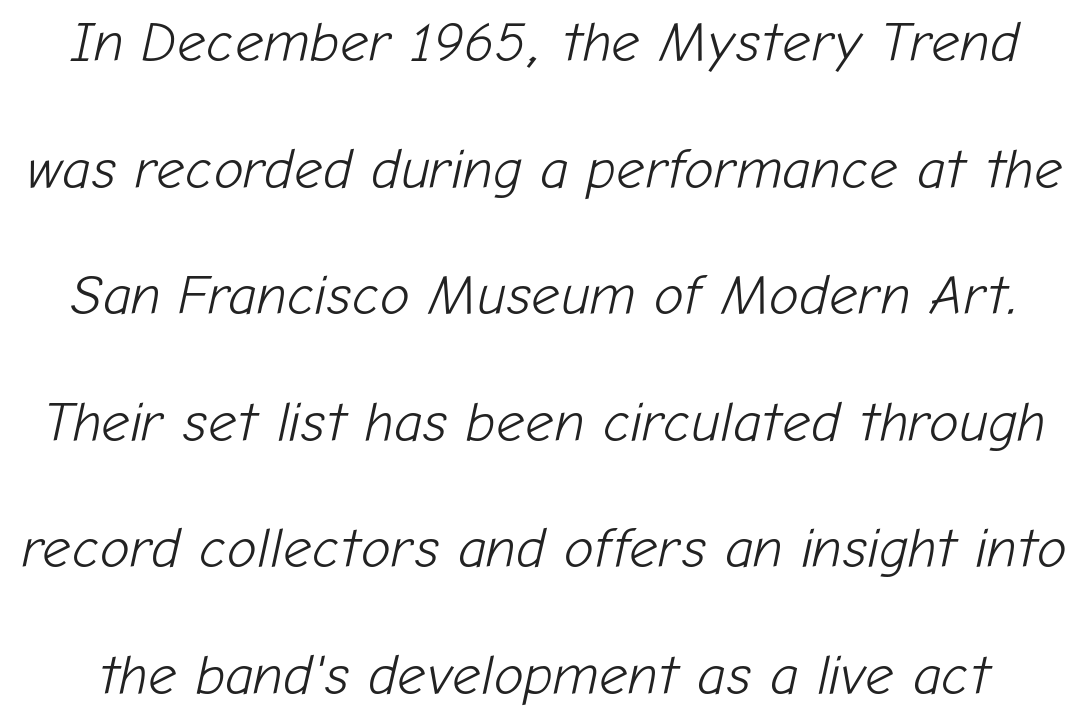
The area under the type is left untouched. The rendering applies a slant to the glyphs. Summary of vertical rhythm: relaxed, with wide interline spacing. Character widths vary here, with narrow letters taking less room than wide ones. Each stroke keeps to a modest, everyday thickness or less.
